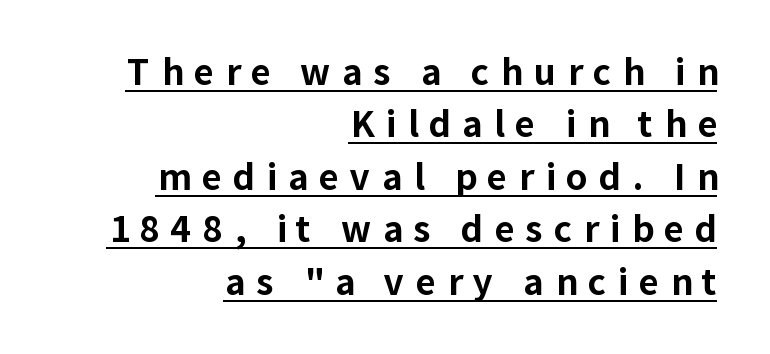
Q: Is the text bold? A: Yes.
Q: Is the text italic (slanted)? A: No, it is upright.
Q: Is the typeface a serif or a sans-serif typeface? A: Sans-serif.
Q: Is the text underlined? A: Yes.
Q: How is the paragraph aligned? A: Right-aligned.
Q: Is the spacing between letters normal or unusually wide? A: Unusually wide.
Q: Is the spacing between lines tight, normal or loose? A: Normal.
Q: Width (condensed, normal, or wide)? A: Normal.
Q: Stroke contrast? A: Low.
Q: x-height? A: Medium.
Q: Monospaced? A: No.
